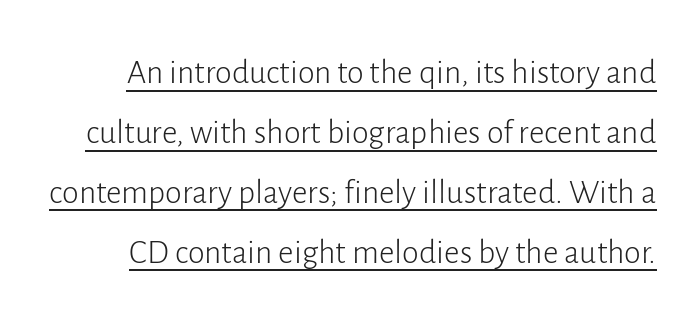
The image shows 34 px light sans-serif type, upright; set line spacing 1.76x, normal letter spacing, underlined; low stroke contrast and a medium x-height.
